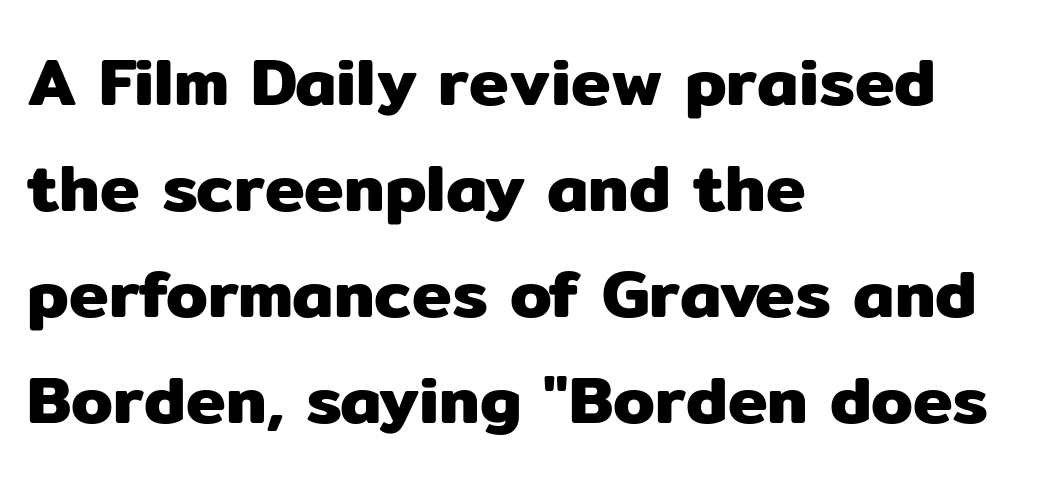
The designer left line spacing at the default. Typographically, this falls in the sans-serif category. Is the letter spacing exaggerated? No — it looks like the ordinary default. The rendering uses natural spacing where letterforms have individual widths. Does the lettering tilt? It doesn't — this is upright. The typesetter chose a ragged-right arrangement here.
